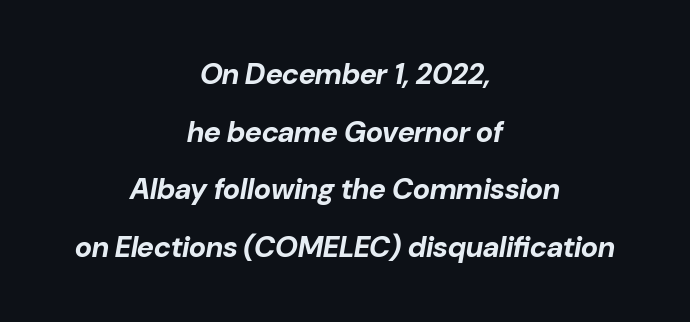
Does extra space separate the letters? No, they use regular spacing. Quick note: underline off. Heft: maximum for text — a bold. The rendering positions every line midway between the sides. The letters are slanted; this is an italic face. Here the designer chose a conventional face with non-uniform glyph widths.
